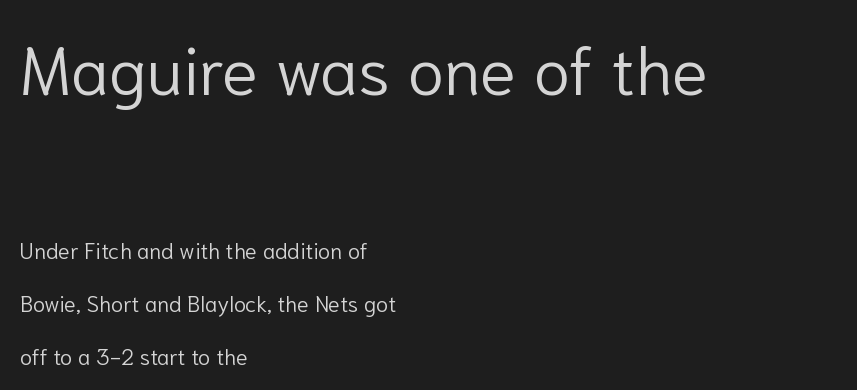
Q: Is the text bold? A: No.
Q: Is the text italic (slanted)? A: No, it is upright.
Q: Is the typeface a serif or a sans-serif typeface? A: Sans-serif.
Q: Is the text underlined? A: No.
Q: How is the paragraph aligned? A: Left-aligned.
Q: Is the spacing between letters normal or unusually wide? A: Normal.
Q: Is the spacing between lines tight, normal or loose? A: Loose.
Q: Which block of text is set in a larger size, the first (top) or the second (bottom)? A: The first (top) one.
Q: Width (condensed, normal, or wide)? A: Normal.
Q: Stroke contrast? A: Low.
Q: x-height? A: Medium.
Q: Monospaced? A: No.
